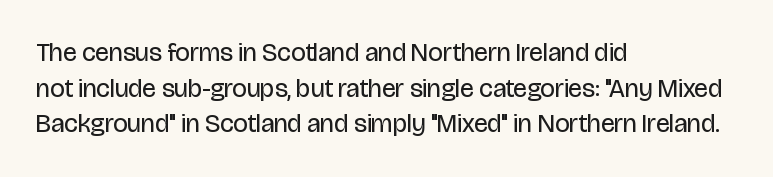
Q: Is the text bold? A: No.
Q: Is the text italic (slanted)? A: No, it is upright.
Q: Is the text underlined? A: No.
Q: How is the paragraph aligned? A: Left-aligned.
Q: Is the spacing between letters normal or unusually wide? A: Normal.
Q: Is the spacing between lines tight, normal or loose? A: Normal.
